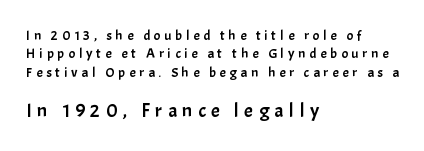
{"italic": "no", "underline": "no", "align": "left", "line_spacing": "normal", "line_spacing_ratio": 1.31, "letter_spacing": "wide", "letter_spacing_em": 0.27, "larger_block": "second", "size_ratio": 1.43, "glyph_px": 20}
